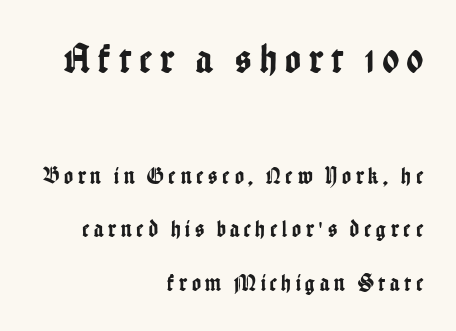
The image shows 42 px condensed sans-serif type, upright; set right-aligned, loose line spacing (2.24x), unusually wide letter spacing (+0.2 em), not underlined; the first (top) block is 1.75x larger; low stroke contrast and a medium x-height.
